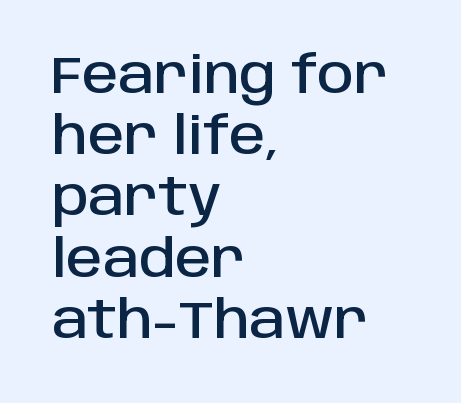
Each letter's strokes conclude bluntly, with no projecting serifs. Posture: vertical. Think of a printed novel: that variable character pitch is what you see here. Honestly, there is no underline to notice here at all.
